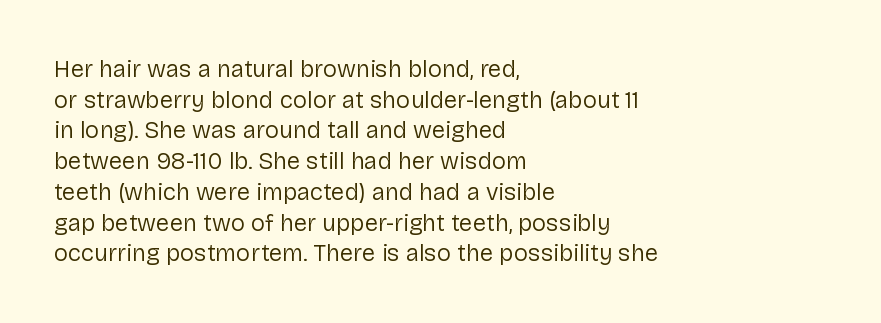
The image shows 24 px text type, upright; set left-aligned, normal line spacing (1.28x), normal letter spacing, not underlined.
